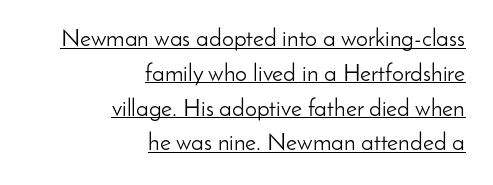
Q: Is the text bold? A: No.
Q: Is the text italic (slanted)? A: No, it is upright.
Q: Is the text underlined? A: Yes.
Q: How is the paragraph aligned? A: Right-aligned.
Q: Is the spacing between letters normal or unusually wide? A: Normal.
Q: Is the spacing between lines tight, normal or loose? A: Normal.
